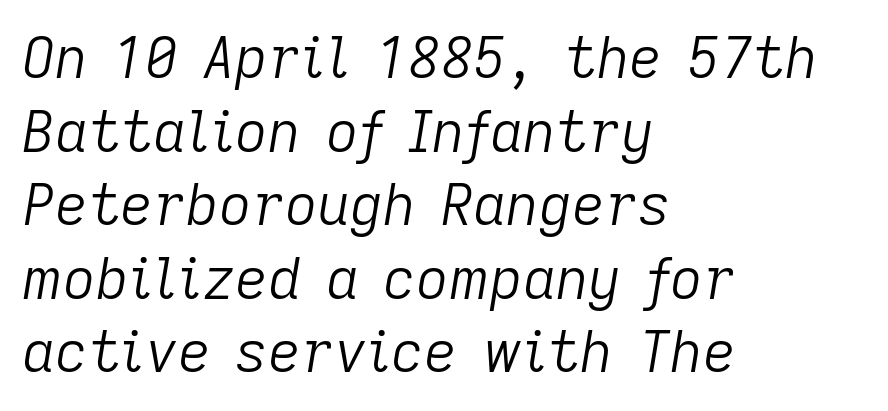
The image shows 57 px light type, italic (leaning right); set left-aligned, normal line spacing (1.29x), normal letter spacing, not underlined; low stroke contrast and a medium x-height.
